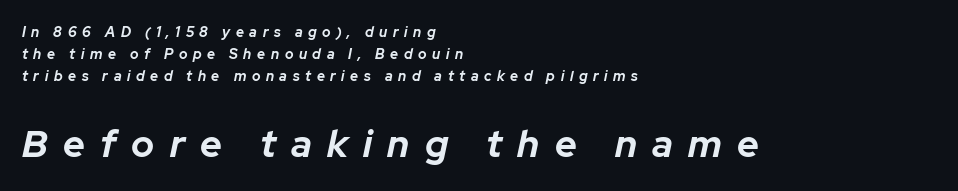
Looks like regular typesetting: each glyph gets only the width it needs. The rendering anchors every line to the left-hand side. Heavy, bold letterforms. The block sitting lower on the canvas is the one with enlarged characters. Students, observe: this is what conventionally led text looks like.
